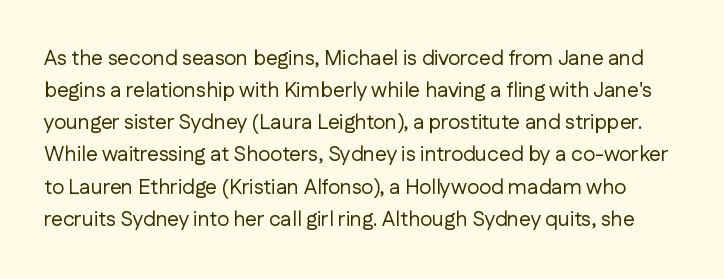
The image shows 21 px text type, upright; set normal line spacing (1.53x), normal letter spacing, not underlined.
